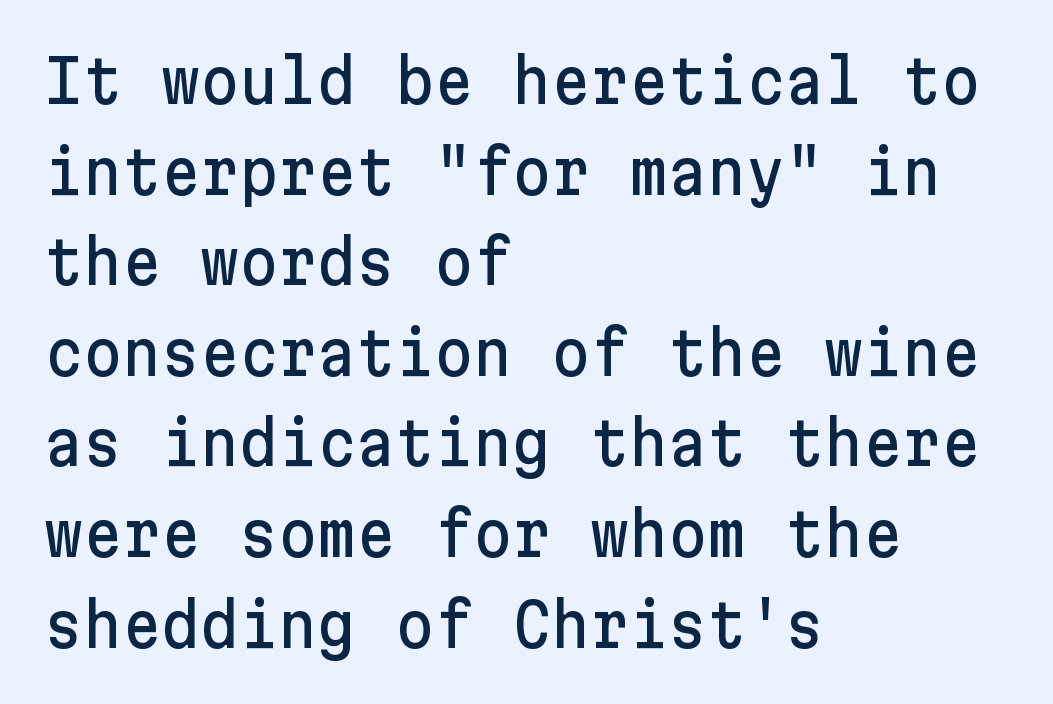
The image shows 60 px sans-serif type, upright; set left-aligned, normal line spacing (1.51x), normal letter spacing, not underlined; low stroke contrast and a medium x-height.
